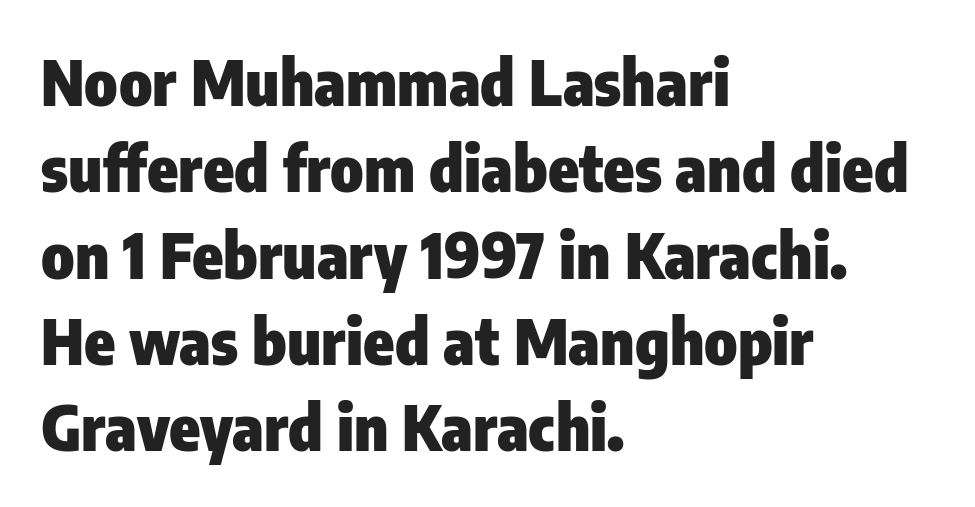
The image shows 63 px heavy, condensed sans-serif type, upright; set left-aligned, normal line spacing (1.37x), normal letter spacing, not underlined; low stroke contrast and a medium x-height.
